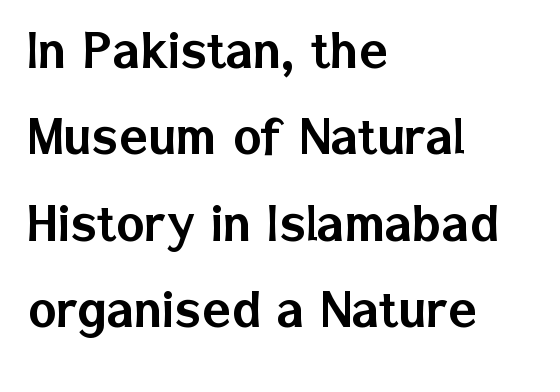
{"serif": "no", "italic": "no", "width": "normal", "stroke_contrast": "low", "x_height": "medium", "monospaced": "no", "underline": "no", "align": "left", "line_spacing": "normal", "line_spacing_ratio": 1.44, "letter_spacing": "normal", "letter_spacing_em": 0.0, "glyph_px": 60}
